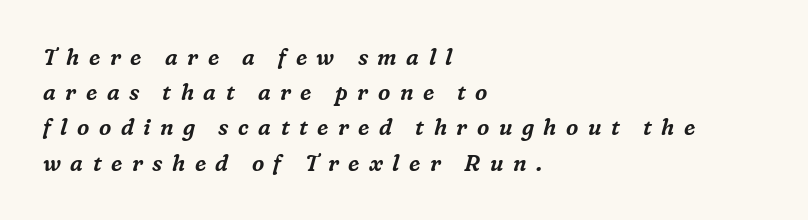
{"italic": "yes", "lean": "right", "slant_degrees": 16, "underline": "no", "align": "left", "line_spacing": "normal", "line_spacing_ratio": 1.6, "letter_spacing": "wide", "letter_spacing_em": 0.43, "glyph_px": 22}
